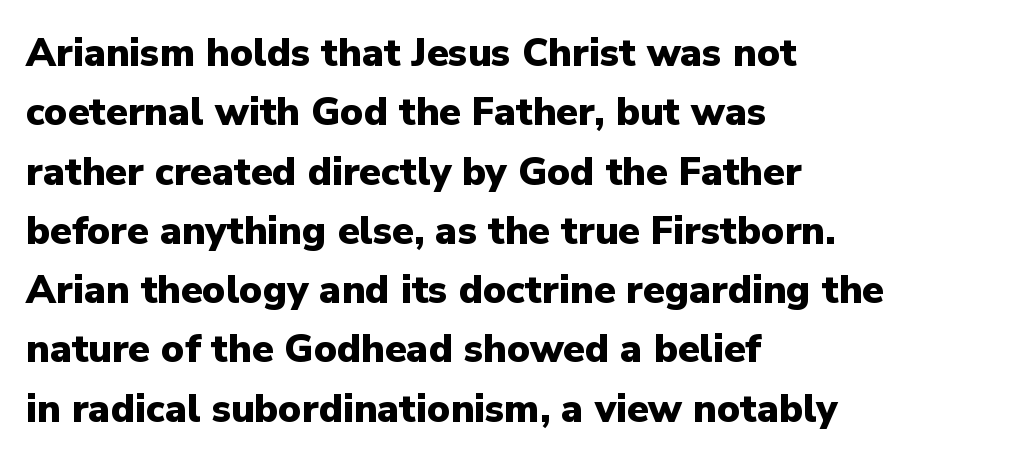
Q: Is the text bold? A: Yes.
Q: Is the text italic (slanted)? A: No, it is upright.
Q: Is the typeface a serif or a sans-serif typeface? A: Sans-serif.
Q: Is the text underlined? A: No.
Q: How is the paragraph aligned? A: Left-aligned.
Q: Is the spacing between letters normal or unusually wide? A: Normal.
Q: Is the spacing between lines tight, normal or loose? A: Normal.
Q: Width (condensed, normal, or wide)? A: Normal.
Q: Stroke contrast? A: Low.
Q: x-height? A: Medium.
Q: Monospaced? A: No.
